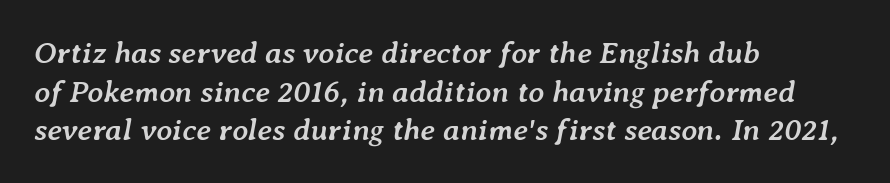
{"italic": "yes", "lean": "right", "slant_degrees": 7, "bold": "yes", "weight": "semibold", "width": "normal", "stroke_contrast": "low", "x_height": "medium", "monospaced": "no", "underline": "no", "align": "left", "line_spacing": "normal", "line_spacing_ratio": 1.25, "letter_spacing": "normal", "letter_spacing_em": 0.0, "glyph_px": 31}
